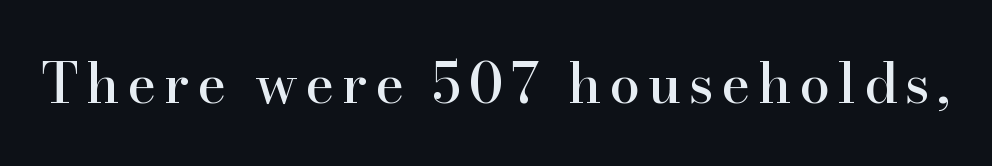
Q: Is the text italic (slanted)? A: No, it is upright.
Q: Is the typeface a serif or a sans-serif typeface? A: Serif.
Q: Is the text underlined? A: No.
Q: Width (condensed, normal, or wide)? A: Normal.
Q: Stroke contrast? A: High.
Q: x-height? A: Small.
Q: Monospaced? A: No.
